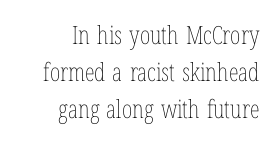
Q: Is the text bold? A: No.
Q: Is the text italic (slanted)? A: No, it is upright.
Q: Is the text underlined? A: No.
Q: How is the paragraph aligned? A: Right-aligned.
Q: Is the spacing between letters normal or unusually wide? A: Normal.
Q: Is the spacing between lines tight, normal or loose? A: Normal.
